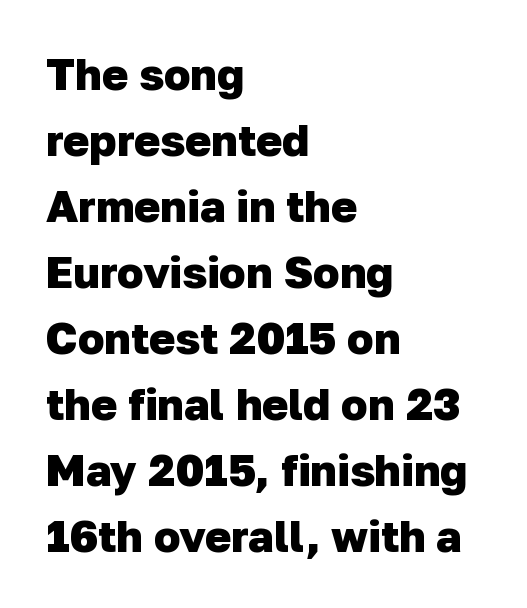
Q: Is the text bold? A: Yes.
Q: Is the typeface a serif or a sans-serif typeface? A: Sans-serif.
Q: Is the text underlined? A: No.
Q: How is the paragraph aligned? A: Left-aligned.
Q: Is the spacing between letters normal or unusually wide? A: Normal.
Q: Is the spacing between lines tight, normal or loose? A: Normal.
Q: Width (condensed, normal, or wide)? A: Normal.
Q: Stroke contrast? A: Low.
Q: x-height? A: Medium.
Q: Monospaced? A: No.
